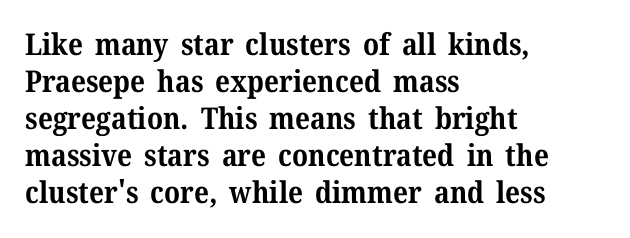
The image shows 30 px bold serif type, upright; set left-aligned, line spacing 1.23x, normal letter spacing, not underlined; medium stroke contrast and a medium x-height.
